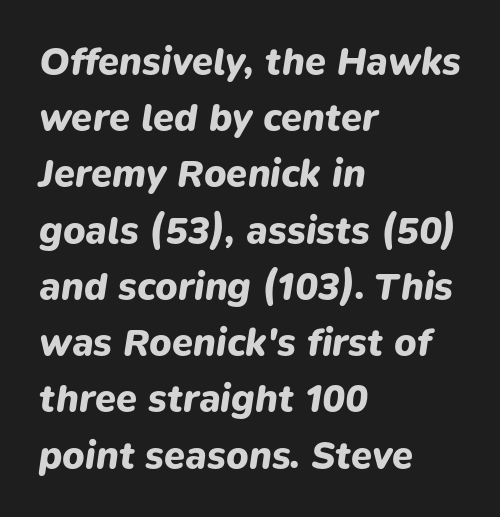
{"italic": "yes", "lean": "right", "slant_degrees": 9, "bold": "yes", "weight": "heavy", "width": "normal", "stroke_contrast": "low", "x_height": "medium", "monospaced": "no", "underline": "no", "align": "left", "line_spacing": "normal", "line_spacing_ratio": 1.48, "letter_spacing": "normal", "letter_spacing_em": 0.0, "glyph_px": 38}
